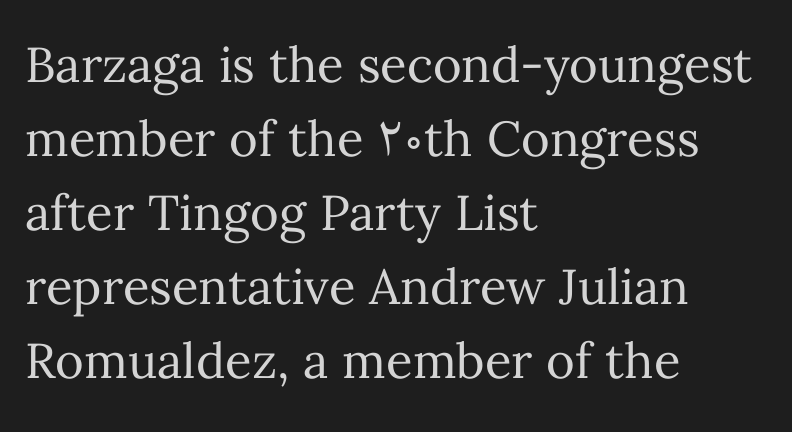
{"italic": "no", "bold": "no", "weight": "regular", "width": "normal", "stroke_contrast": "medium", "x_height": "medium", "monospaced": "no", "underline": "no", "align": "left", "line_spacing": "normal", "line_spacing_ratio": 1.51, "letter_spacing": "normal", "letter_spacing_em": 0.0, "glyph_px": 49}
